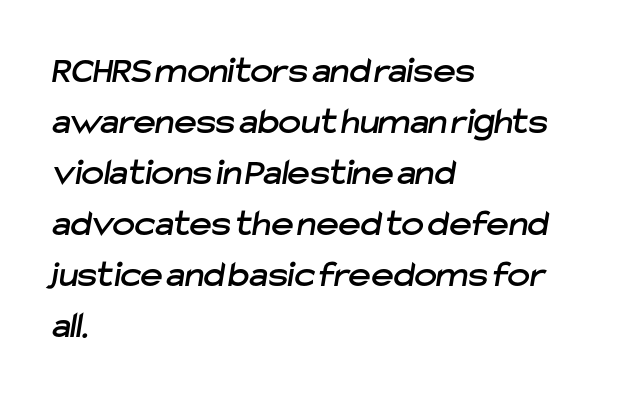
{"serif": "no", "width": "normal", "stroke_contrast": "low", "x_height": "medium", "monospaced": "no", "underline": "no", "align": "left", "line_spacing": "normal", "line_spacing_ratio": 1.34, "letter_spacing": "normal", "letter_spacing_em": 0.0, "glyph_px": 38}
